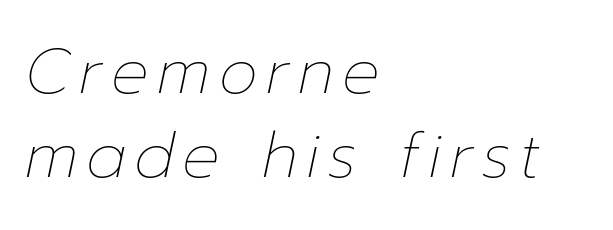
The image shows 62 px thin type, italic (leaning right); set left-aligned, normal line spacing (1.36x), not underlined; low stroke contrast and a medium x-height.
